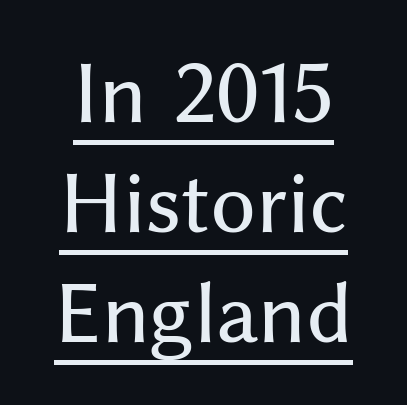
The image shows 77 px sans-serif type, upright; set normal line spacing (1.43x), normal letter spacing, underlined; medium stroke contrast and a medium x-height.
